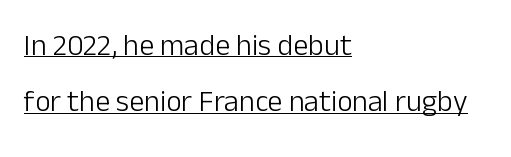
Stroke mass is kept to a normal reading level or below. Look at the bottom of the vertical strokes: they stop flat, with no serifs. The type is set solid horizontally, with unmodified tracking. Short and long lines alike share a common starting point at left. Emphasis is given by a line drawn under the lettering. These lines were composed using upright roman letters.
